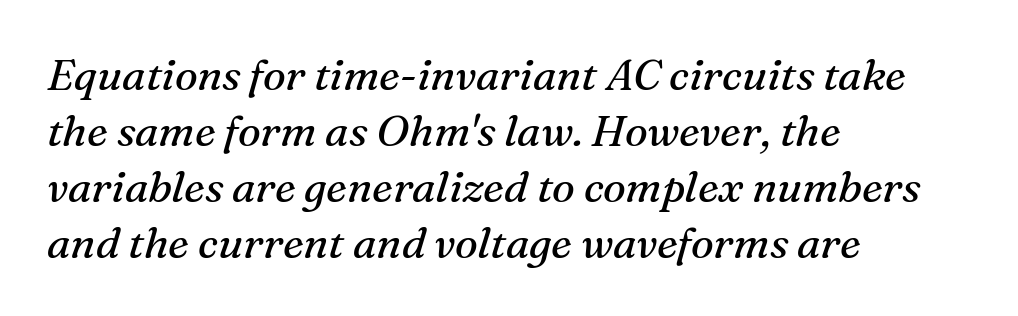
Q: Is the text bold? A: No.
Q: Is the text italic (slanted)? A: Yes, it leans right by about 16 degrees.
Q: Is the typeface a serif or a sans-serif typeface? A: Serif.
Q: Is the text underlined? A: No.
Q: How is the paragraph aligned? A: Left-aligned.
Q: Is the spacing between letters normal or unusually wide? A: Normal.
Q: Is the spacing between lines tight, normal or loose? A: Normal.
Q: Width (condensed, normal, or wide)? A: Normal.
Q: Stroke contrast? A: Medium.
Q: x-height? A: Medium.
Q: Monospaced? A: No.
